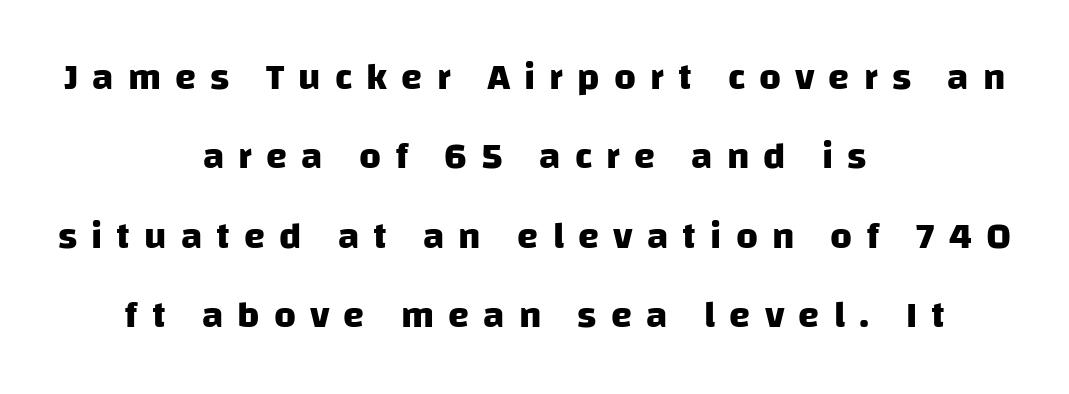
What kind of face is this? One without serifs — a sans. Each line is balanced around a shared central axis. This sample trades compactness for vertical openness between lines. Each glyph is drawn with heavy, bold strokes. A typesetter would call this proportional, since set widths differ per character. The words here are not underlined.
